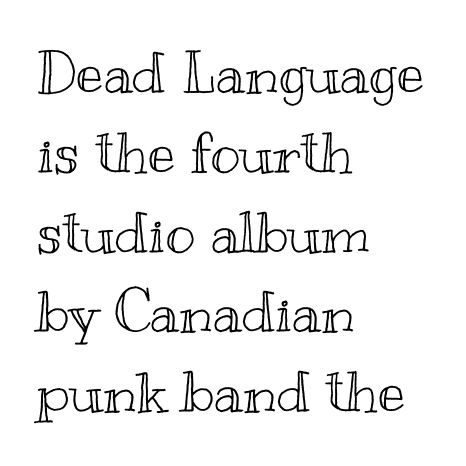
{"italic": "no", "width": "wide", "x_height": "small", "monospaced": "no", "underline": "no", "align": "left", "line_spacing": "normal", "line_spacing_ratio": 1.4, "letter_spacing": "normal", "letter_spacing_em": 0.0, "glyph_px": 57}
